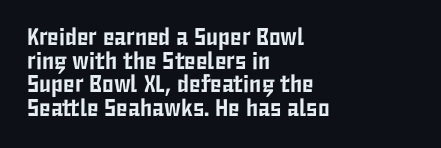
Q: Is the text italic (slanted)? A: No, it is upright.
Q: Is the text underlined? A: No.
Q: How is the paragraph aligned? A: Left-aligned.
Q: Is the spacing between letters normal or unusually wide? A: Normal.
Q: Is the spacing between lines tight, normal or loose? A: Tight.
